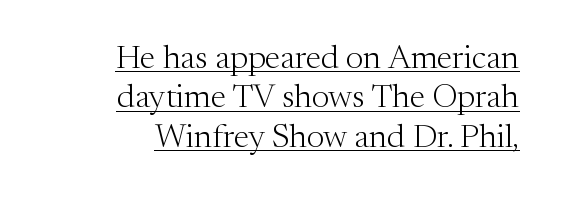
{"serif": "yes", "italic": "no", "bold": "no", "weight": "light", "width": "normal", "stroke_contrast": "medium", "x_height": "medium", "monospaced": "no", "underline": "yes", "align": "right", "line_spacing_ratio": 1.19, "letter_spacing": "normal", "letter_spacing_em": 0.0, "glyph_px": 33}
